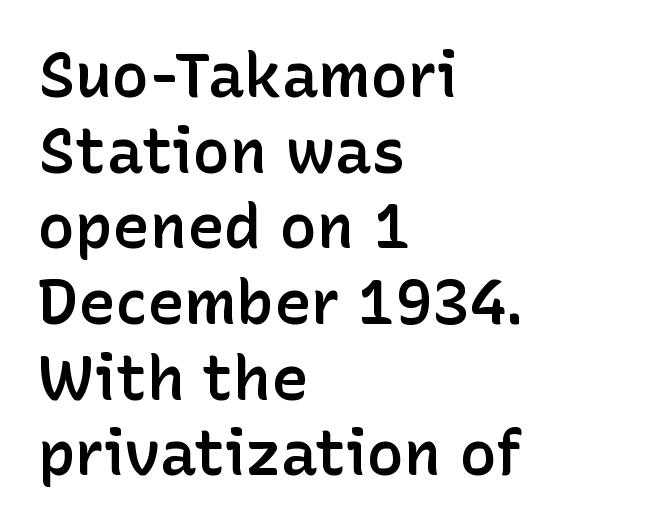
Q: Is the text bold? A: Semi-bold.
Q: Is the text italic (slanted)? A: No, it is upright.
Q: Is the typeface a serif or a sans-serif typeface? A: Sans-serif.
Q: Is the text underlined? A: No.
Q: How is the paragraph aligned? A: Left-aligned.
Q: Is the spacing between letters normal or unusually wide? A: Normal.
Q: Width (condensed, normal, or wide)? A: Normal.
Q: Stroke contrast? A: Low.
Q: x-height? A: Medium.
Q: Monospaced? A: No.
